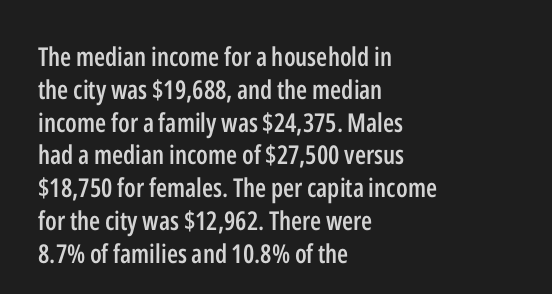
Typesetter's note: demi weight, one step under bold. Casual observation: everything's shoved over to the left. Words float on clear page, feet unadorned. The type sits square on the baseline with zero lean. Evenly set lines give the paragraph a standard silhouette. No extra tracking has been applied to these lines.
